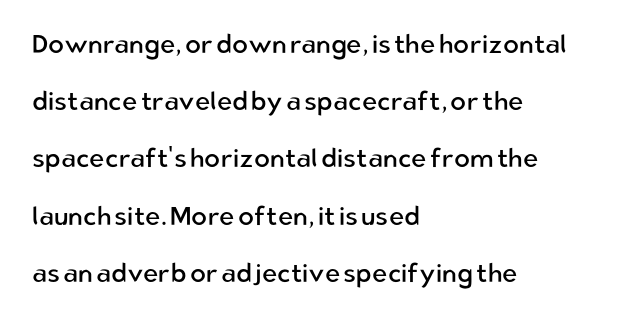
The image shows 26 px text type, upright; set left-aligned, loose line spacing (2.2x), normal letter spacing, not underlined.
